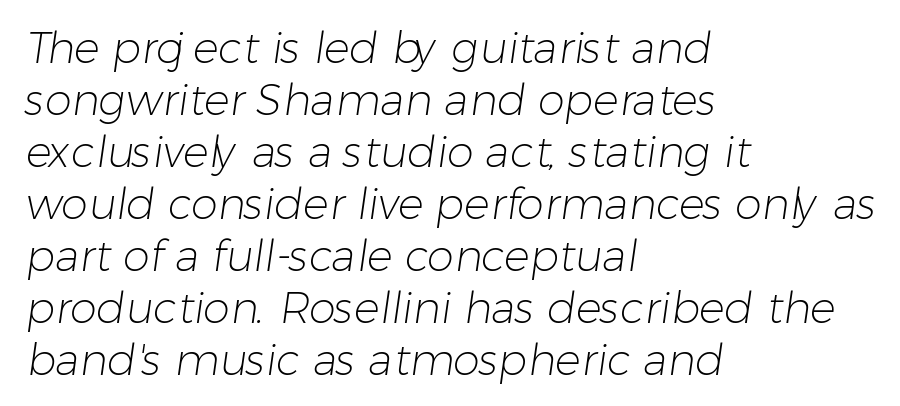
Q: Is the text bold? A: No.
Q: Is the typeface a serif or a sans-serif typeface? A: Sans-serif.
Q: Is the text underlined? A: No.
Q: How is the paragraph aligned? A: Left-aligned.
Q: Is the spacing between letters normal or unusually wide? A: Normal.
Q: Width (condensed, normal, or wide)? A: Normal.
Q: Stroke contrast? A: Low.
Q: x-height? A: Medium.
Q: Monospaced? A: No.
